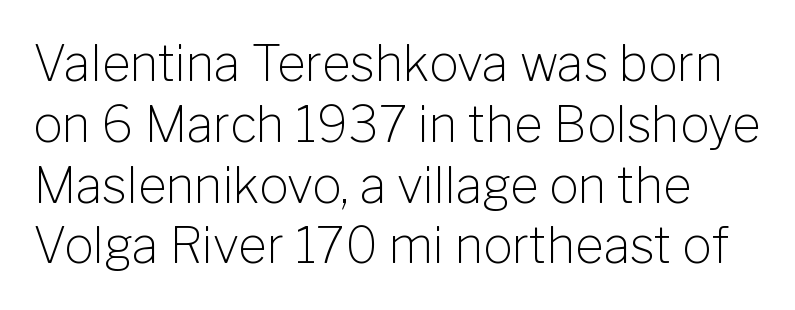
The image shows 49 px light sans-serif type, upright; set line spacing 1.24x, normal letter spacing, not underlined; low stroke contrast and a medium x-height.
